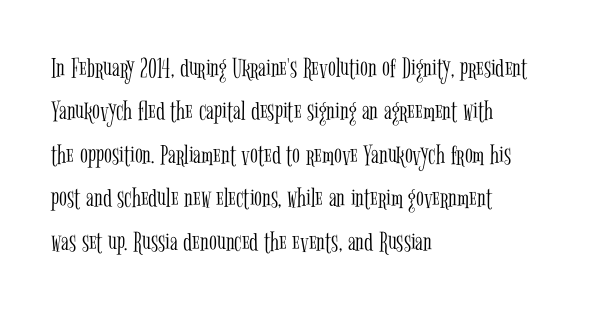
{"serif": "yes", "italic": "no", "bold": "no", "weight": "light", "width": "condensed", "stroke_contrast": "low", "x_height": "medium", "monospaced": "no", "underline": "no", "align": "left", "line_spacing": "normal", "line_spacing_ratio": 1.5, "letter_spacing": "normal", "letter_spacing_em": 0.0, "glyph_px": 29}
